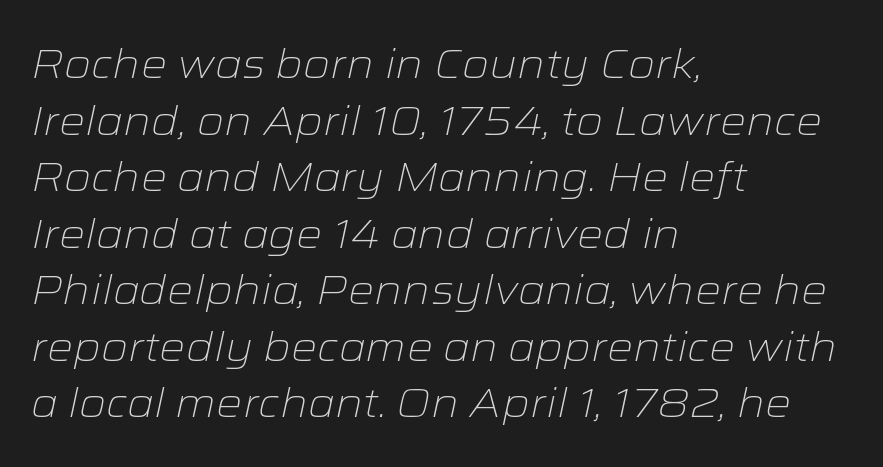
Left-aligned paragraph, ragged on the right. The face looks like a standard text weight, possibly lighter. Notice how descenders clear the ascenders below comfortably — that's standard leading. A typesetter would call this proportional, since set widths differ per character. Glyph-to-glyph distance matches everyday printed text.
